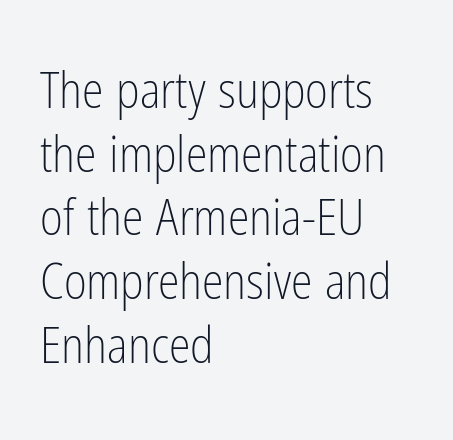
Q: Is the text bold? A: No.
Q: Is the text italic (slanted)? A: No, it is upright.
Q: Is the typeface a serif or a sans-serif typeface? A: Sans-serif.
Q: Is the text underlined? A: No.
Q: How is the paragraph aligned? A: Left-aligned.
Q: Is the spacing between letters normal or unusually wide? A: Normal.
Q: Is the spacing between lines tight, normal or loose? A: Normal.
Q: Width (condensed, normal, or wide)? A: Condensed.
Q: Stroke contrast? A: Low.
Q: x-height? A: Medium.
Q: Monospaced? A: No.
